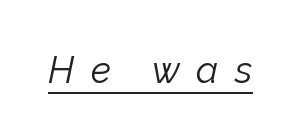
Q: Is the text bold? A: No.
Q: Is the text italic (slanted)? A: Yes, it leans right by about 12 degrees.
Q: Is the text underlined? A: Yes.
Q: Is the spacing between letters normal or unusually wide? A: Unusually wide.
Q: Width (condensed, normal, or wide)? A: Normal.
Q: Stroke contrast? A: Low.
Q: x-height? A: Medium.
Q: Monospaced? A: No.
